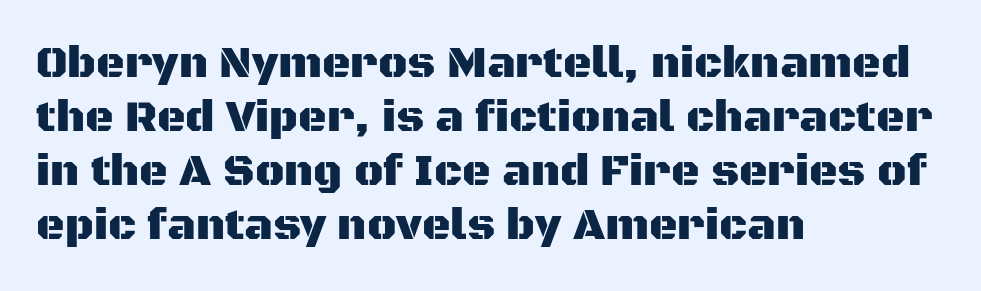
The image shows 44 px sans-serif type, upright; set left-aligned, line spacing 1.23x, normal letter spacing, not underlined; medium stroke contrast and a large x-height.
